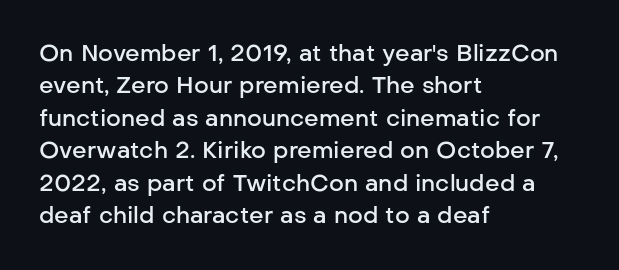
The image shows 23 px text type, upright; set left-aligned, normal line spacing (1.41x), normal letter spacing, not underlined.
